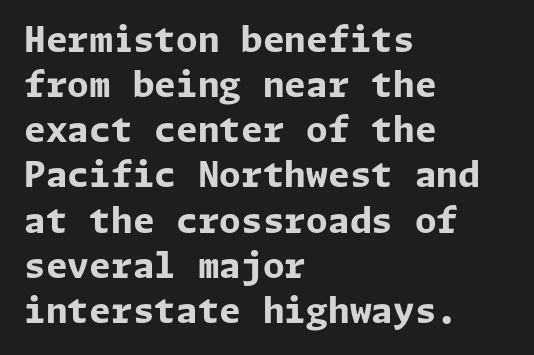
Q: Is the text bold? A: Yes.
Q: Is the text italic (slanted)? A: No, it is upright.
Q: Is the typeface a serif or a sans-serif typeface? A: Sans-serif.
Q: Is the text underlined? A: No.
Q: How is the paragraph aligned? A: Left-aligned.
Q: Is the spacing between letters normal or unusually wide? A: Normal.
Q: Is the spacing between lines tight, normal or loose? A: Normal.
Q: Width (condensed, normal, or wide)? A: Normal.
Q: Stroke contrast? A: Low.
Q: x-height? A: Medium.
